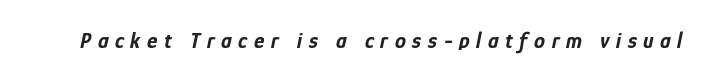
Is the letter spacing exaggerated? Yes — the characters are pushed far apart. Style check: oblique. The baseline area is clear. Weight: bold.
